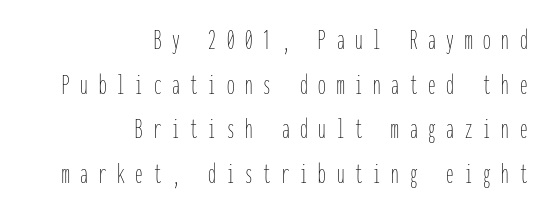
{"italic": "no", "bold": "no", "weight": "thin", "width": "condensed", "stroke_contrast": "low", "x_height": "medium", "monospaced": "yes", "underline": "no", "align": "right", "line_spacing": "normal", "line_spacing_ratio": 1.49, "letter_spacing": "wide", "letter_spacing_em": 0.36, "glyph_px": 30}
